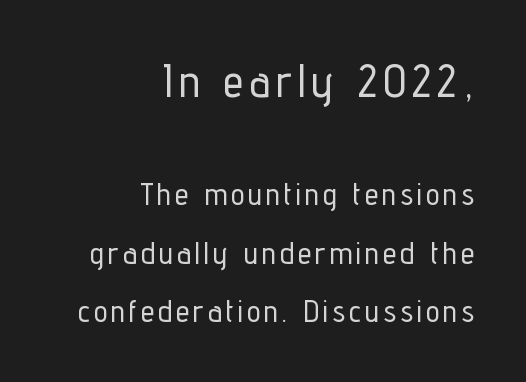
Size contrast runs from large at the top to small at the bottom. In CSS terms this would be text-align: right. You can tell from the bare stems that sans-serif type was used. Note the varied advance widths — an 'i' is clearly narrower than an 'm'. Tall strokes in this sample are plumb rather than angled.
